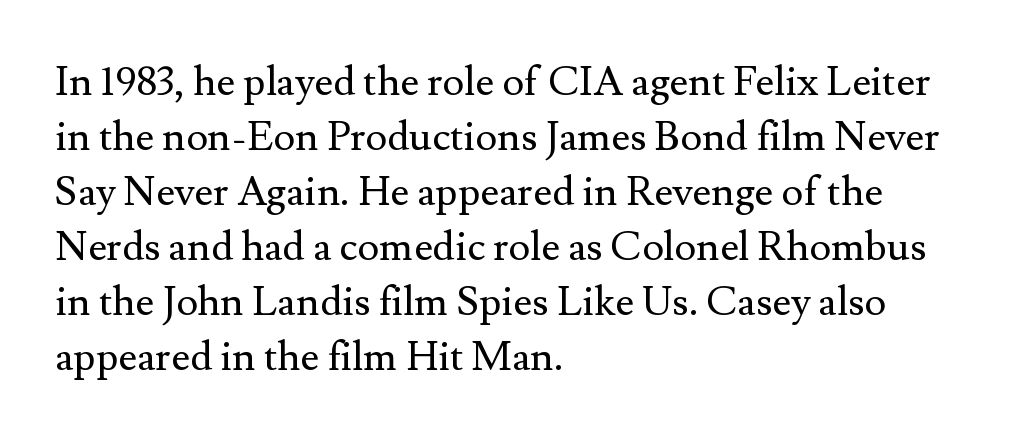
The line-height multiplier appears to be the usual default. Honestly, the letter spacing is just normal — you wouldn't notice it. Where is the straight margin? On the left. I'd call this a serif setting — the letters wear small feet. These lines were composed using upright roman letters.
